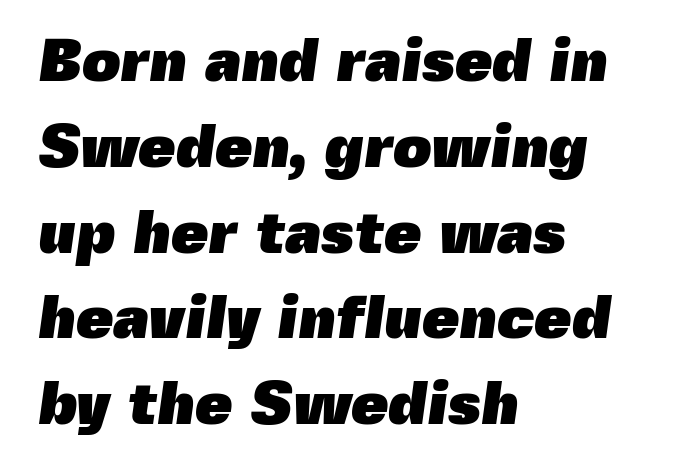
Characters follow at the spacing the type designer built in. As a designer I'd log this as weight 700, bold. Horizontally, the lines are justified to the leading edge only. Character widths vary here, with narrow letters taking less room than wide ones. The type family on display is of the sans-serif kind. Glance below the letters and you will spot only blank space.
